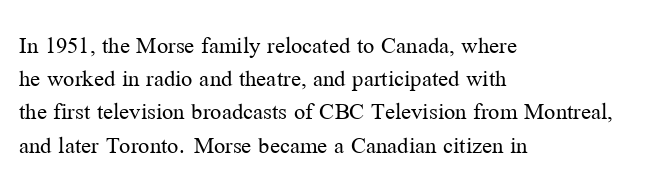
{"italic": "no", "bold": "no", "underline": "no", "align": "left", "line_spacing": "normal", "line_spacing_ratio": 1.33, "letter_spacing": "normal", "letter_spacing_em": 0.0, "glyph_px": 25}
